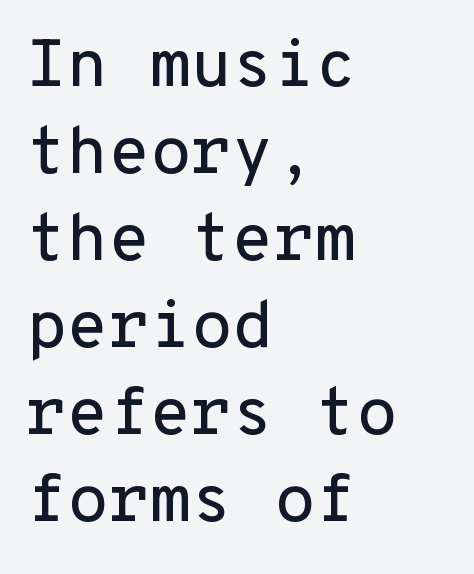
Q: Is the text italic (slanted)? A: No, it is upright.
Q: Is the typeface a serif or a sans-serif typeface? A: Sans-serif.
Q: Is the text underlined? A: No.
Q: How is the paragraph aligned? A: Left-aligned.
Q: Is the spacing between letters normal or unusually wide? A: Normal.
Q: Is the spacing between lines tight, normal or loose? A: Normal.
Q: Width (condensed, normal, or wide)? A: Normal.
Q: Stroke contrast? A: Low.
Q: x-height? A: Medium.
Q: Monospaced? A: Yes.
